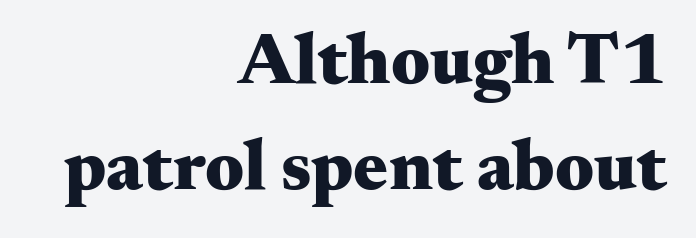
Q: Is the text bold? A: Yes.
Q: Is the text italic (slanted)? A: No, it is upright.
Q: Is the typeface a serif or a sans-serif typeface? A: Serif.
Q: Is the text underlined? A: No.
Q: How is the paragraph aligned? A: Right-aligned.
Q: Is the spacing between letters normal or unusually wide? A: Normal.
Q: Is the spacing between lines tight, normal or loose? A: Normal.
Q: Width (condensed, normal, or wide)? A: Wide.
Q: Stroke contrast? A: Medium.
Q: x-height? A: Small.
Q: Monospaced? A: No.
